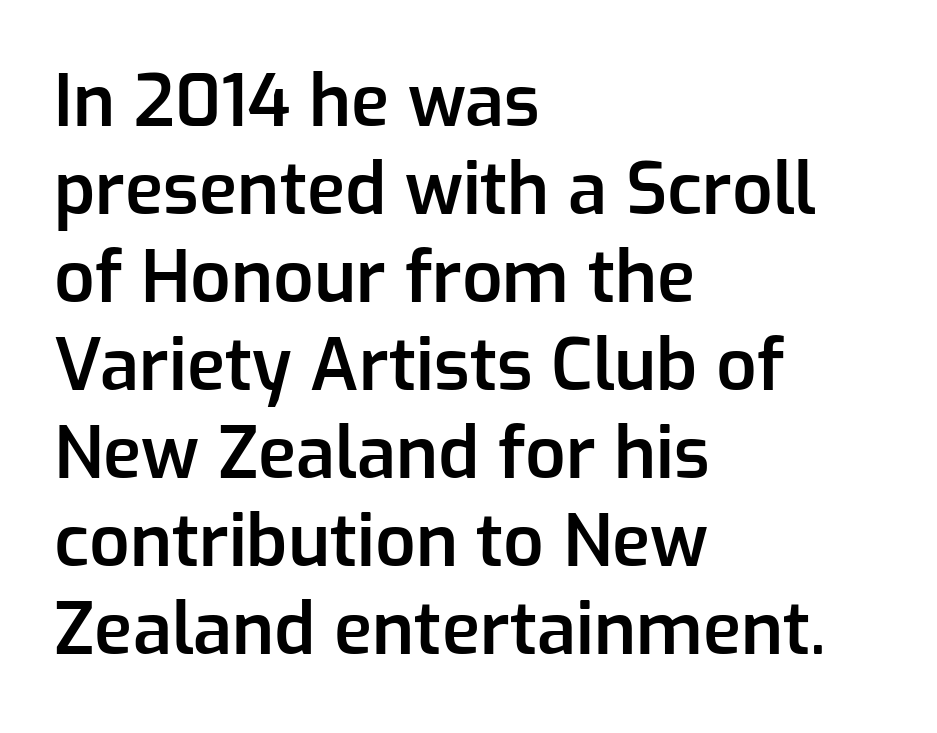
The image shows 71 px semibold sans-serif type, upright; set left-aligned, line spacing 1.24x, normal letter spacing, not underlined; low stroke contrast and a medium x-height.
